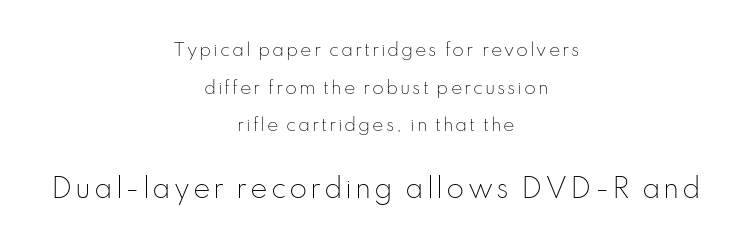
The strip under each line holds only bare page. You could fit nearly another row in the gap between these rows. Two sizes are in play, and the larger belongs to the second block. Casual observation: everything's sitting right in the middle. Ascenders rise straight up at ninety degrees. This is not heavy type; no bold has been used.
